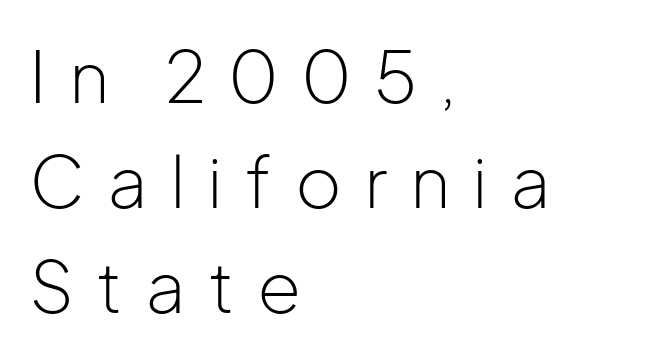
Q: Is the text bold? A: No.
Q: Is the text italic (slanted)? A: No, it is upright.
Q: Is the typeface a serif or a sans-serif typeface? A: Sans-serif.
Q: Is the text underlined? A: No.
Q: How is the paragraph aligned? A: Left-aligned.
Q: Is the spacing between letters normal or unusually wide? A: Unusually wide.
Q: Is the spacing between lines tight, normal or loose? A: Normal.
Q: Width (condensed, normal, or wide)? A: Normal.
Q: Stroke contrast? A: Low.
Q: x-height? A: Medium.
Q: Monospaced? A: No.
